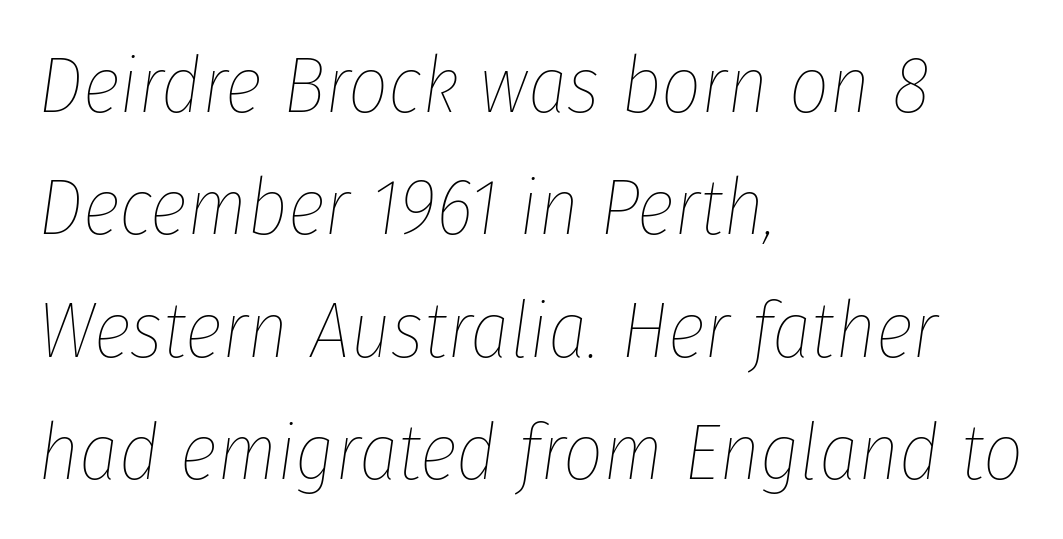
{"italic": "yes", "lean": "right", "slant_degrees": 8, "bold": "no", "weight": "thin", "width": "condensed", "stroke_contrast": "low", "x_height": "medium", "monospaced": "no", "underline": "no", "align": "left", "line_spacing": "normal", "line_spacing_ratio": 1.55, "letter_spacing": "normal", "letter_spacing_em": 0.0, "glyph_px": 79}
